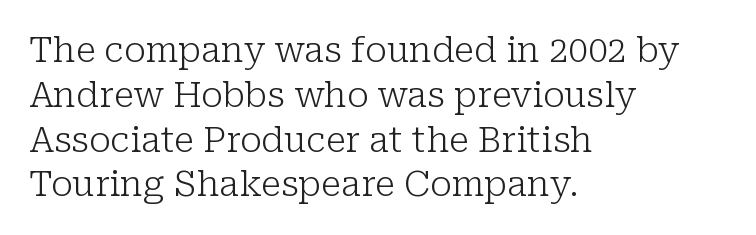
Character widths vary here, with narrow letters taking less room than wide ones. Visually the block forms a straight wall on the left and a jagged coastline on the right. The typeface chosen for these lines features serifs. This is the regular roman posture of the typeface. The designer left line spacing at the default. Inter-character spacing is left at the font's built-in metrics.
